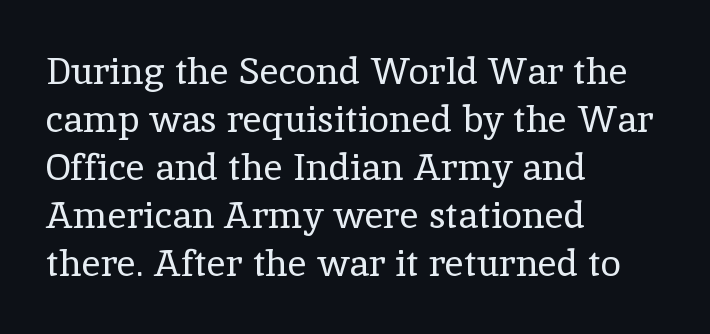
Compared with typical paragraphs, the rows here are spaced about the same. The lines in this sample share a left origin and differ only in where they stop. In terms of letterspacing, this is plain default setting. Stems and bowls with no extra thickness — not bold.
